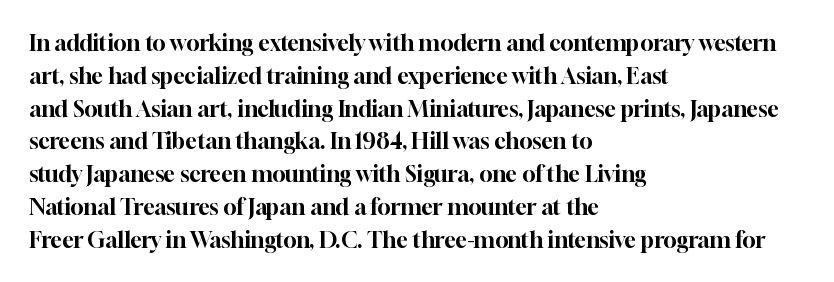
The image shows 22 px text type, upright; set left-aligned, normal line spacing (1.49x), normal letter spacing, not underlined.
